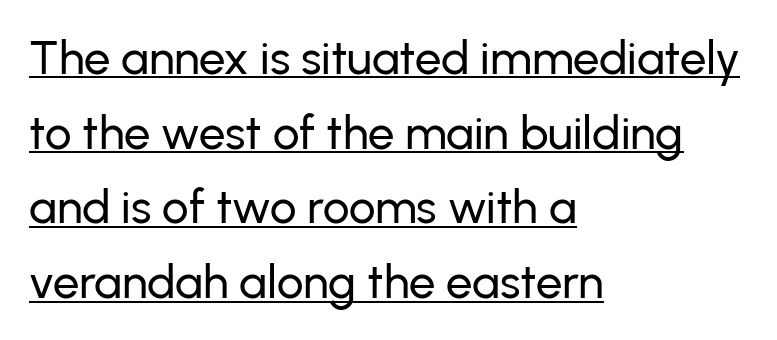
The passage shown is typeset with a sans-serif family. Has an underline been added? It has. The line-height multiplier appears to be the usual default. What stands out about the letter spacing? Nothing — it is the standard amount. This sample has the flowing, uneven cadence of proportional lettering.
